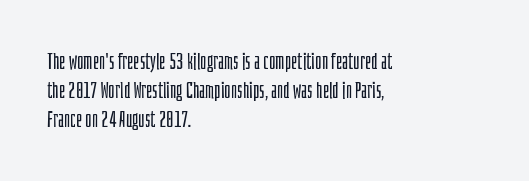
The image shows 22 px text type, upright; set left-aligned, normal line spacing (1.32x), normal letter spacing, not underlined.
